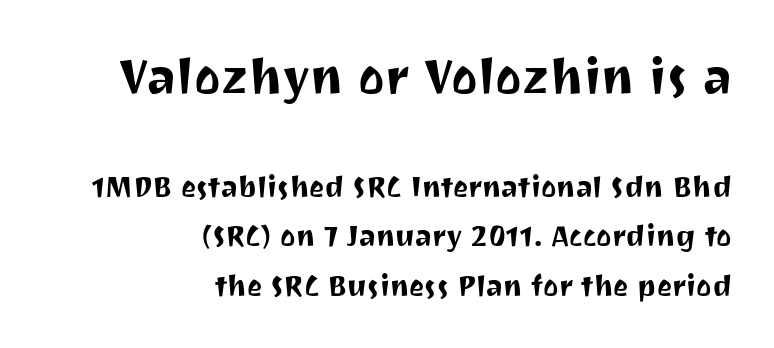
Q: Is the text italic (slanted)? A: No, it is upright.
Q: Is the typeface a serif or a sans-serif typeface? A: Sans-serif.
Q: Is the text underlined? A: No.
Q: How is the paragraph aligned? A: Right-aligned.
Q: Is the spacing between letters normal or unusually wide? A: Normal.
Q: Is the spacing between lines tight, normal or loose? A: Normal.
Q: Which block of text is set in a larger size, the first (top) or the second (bottom)? A: The first (top) one.
Q: Width (condensed, normal, or wide)? A: Normal.
Q: Stroke contrast? A: Medium.
Q: x-height? A: Medium.
Q: Monospaced? A: No.
